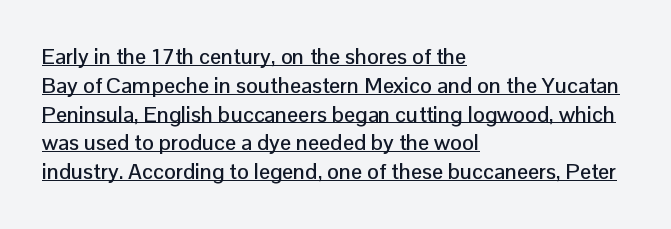
The image shows 22 px text type, upright; set left-aligned, normal line spacing (1.31x), normal letter spacing, underlined.
